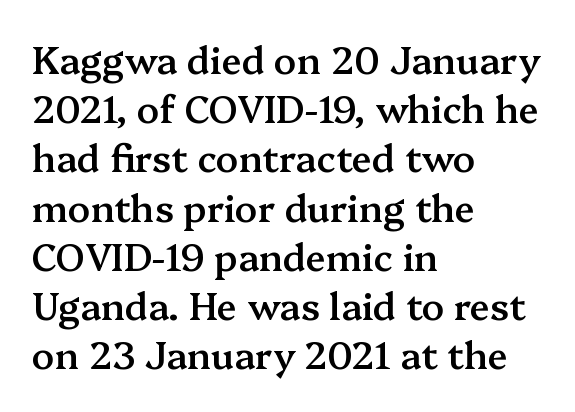
The font is running at a semibold setting, under full bold. Leading: standard. Each line starts at the same left margin while the right side varies. Character widths vary here, with narrow letters taking less room than wide ones. The typography opts for an upright posture over an oblique one. Compared with typical body copy, the letter spacing here is the same.
